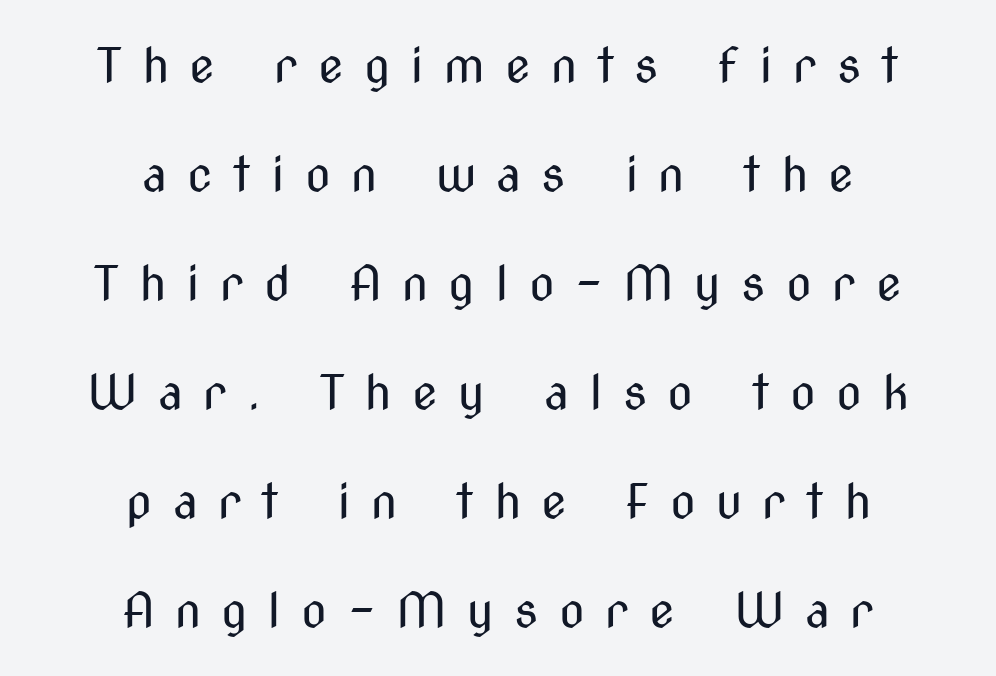
Clear beneath every line of the passage. Varying glyph widths throughout — classic text-font behaviour. The axis of the letterforms is exactly vertical. If you folded the block vertically in half, each line would mirror itself in length.
